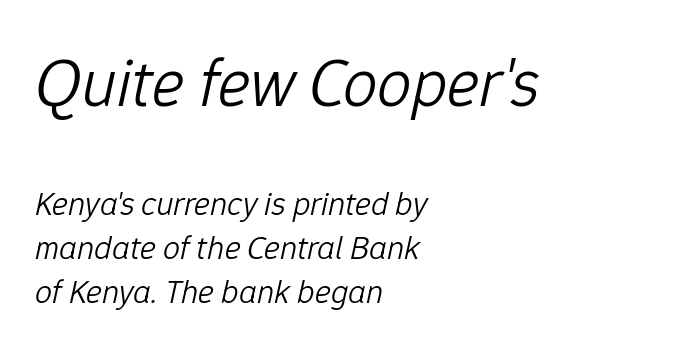
The image shows 69 px light type, italic (leaning right); set left-aligned, normal line spacing (1.3x), normal letter spacing, not underlined; the first (top) block is 2.03x larger; low stroke contrast and a medium x-height.
